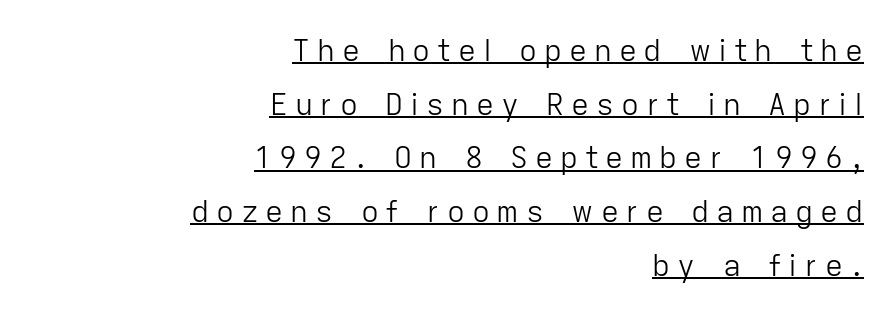
The image shows 30 px light sans-serif type, upright; set right-aligned, line spacing 1.79x, unusually wide letter spacing (+0.23 em), underlined; low stroke contrast and a medium x-height.
